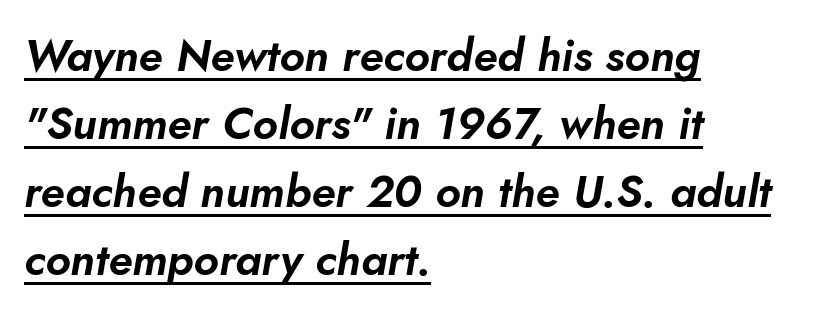
The image shows 45 px text type, italic (leaning right); set left-aligned, normal line spacing (1.51x), normal letter spacing, underlined; low stroke contrast and a small x-height.
